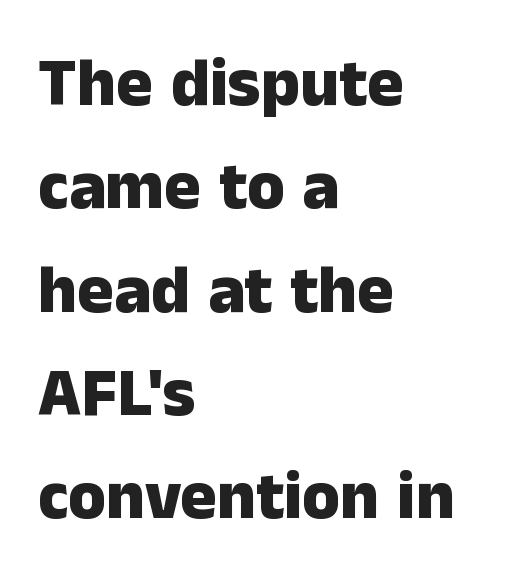
Q: Is the text bold? A: Yes.
Q: Is the text italic (slanted)? A: No, it is upright.
Q: Is the typeface a serif or a sans-serif typeface? A: Sans-serif.
Q: Is the text underlined? A: No.
Q: How is the paragraph aligned? A: Left-aligned.
Q: Is the spacing between letters normal or unusually wide? A: Normal.
Q: Is the spacing between lines tight, normal or loose? A: Normal.
Q: Width (condensed, normal, or wide)? A: Normal.
Q: Stroke contrast? A: Low.
Q: x-height? A: Medium.
Q: Monospaced? A: No.
